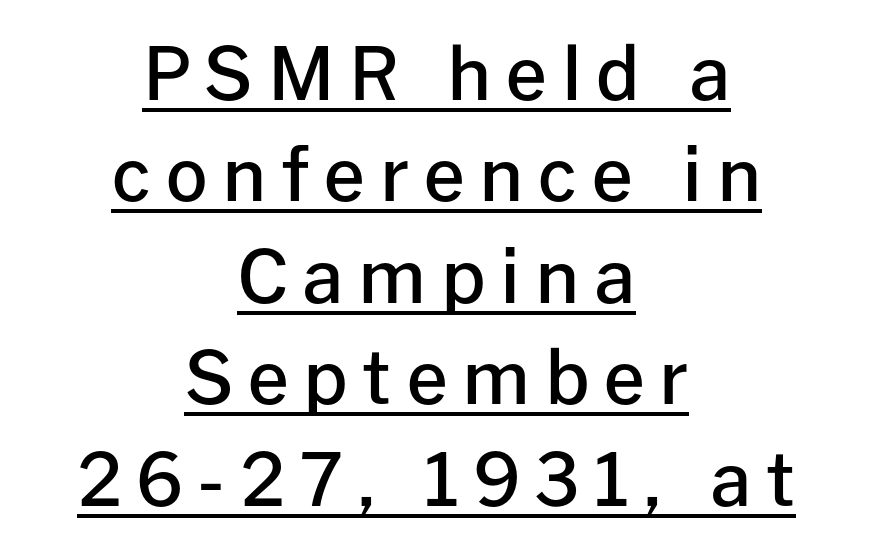
Someone cranked the tracking dial way up on this one. To sum up the face: it is a sans, with no serifs. Alignment: centered. Students, observe: this is what conventionally led text looks like. The strokes are fattened partway — semibold, not bold.
